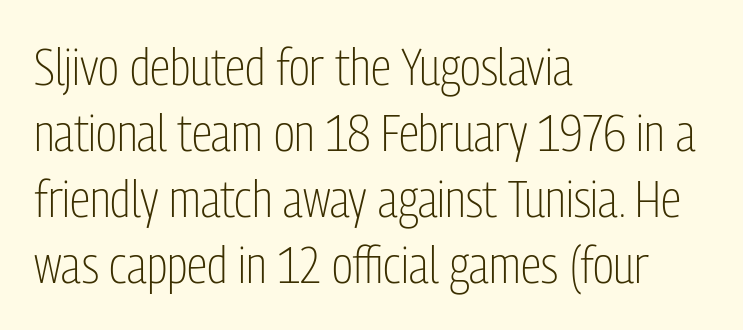
Q: Is the text bold? A: No.
Q: Is the text italic (slanted)? A: No, it is upright.
Q: Is the typeface a serif or a sans-serif typeface? A: Sans-serif.
Q: Is the text underlined? A: No.
Q: How is the paragraph aligned? A: Left-aligned.
Q: Is the spacing between letters normal or unusually wide? A: Normal.
Q: Is the spacing between lines tight, normal or loose? A: Normal.
Q: Width (condensed, normal, or wide)? A: Condensed.
Q: Stroke contrast? A: Low.
Q: x-height? A: Medium.
Q: Monospaced? A: No.
